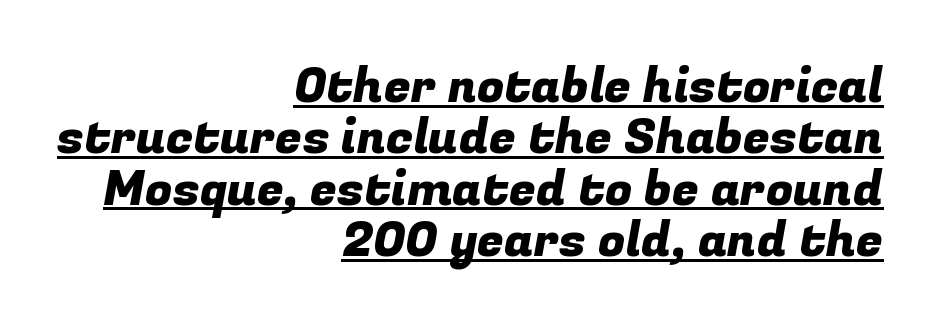
{"serif": "no", "width": "normal", "stroke_contrast": "low", "x_height": "medium", "monospaced": "no", "underline": "yes", "align": "right", "line_spacing": "tight", "line_spacing_ratio": 1.05, "letter_spacing": "normal", "letter_spacing_em": 0.0, "glyph_px": 49}
